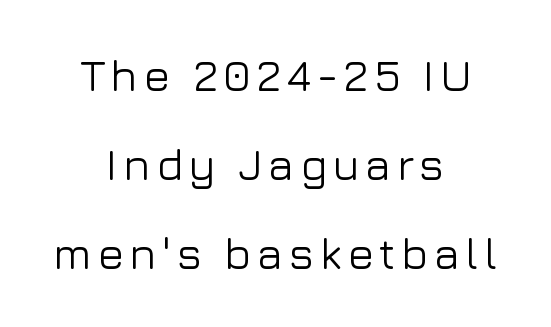
{"serif": "no", "italic": "no", "width": "normal", "stroke_contrast": "low", "x_height": "medium", "monospaced": "no", "underline": "no", "align": "center", "line_spacing": "loose", "line_spacing_ratio": 2.02, "glyph_px": 44}
